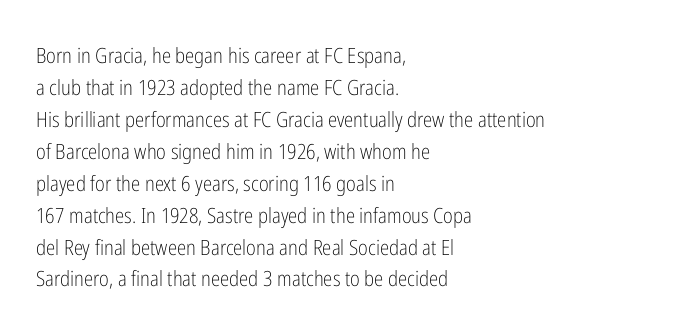
The image shows 21 px text type, upright; set left-aligned, normal line spacing (1.52x), normal letter spacing, not underlined.
